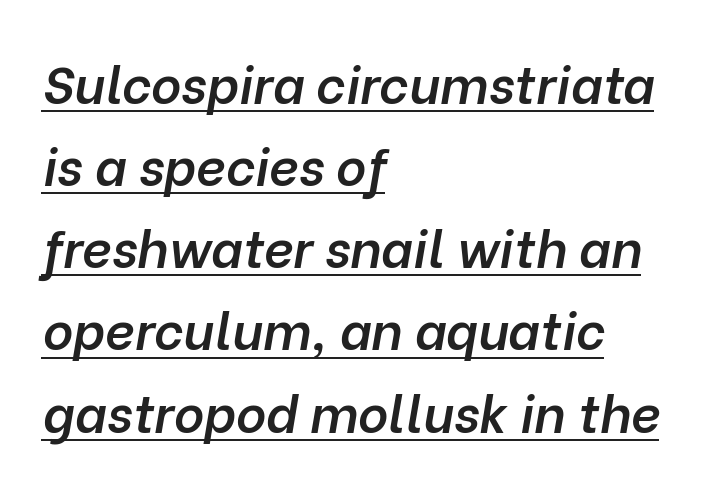
{"italic": "yes", "lean": "right", "slant_degrees": 10, "bold": "semi", "weight": "semibold", "width": "normal", "stroke_contrast": "low", "x_height": "medium", "monospaced": "no", "underline": "yes", "align": "left", "line_spacing": "normal", "line_spacing_ratio": 1.58, "letter_spacing": "normal", "letter_spacing_em": 0.0, "glyph_px": 52}
